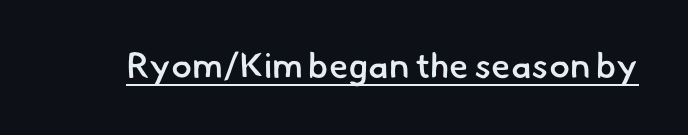
The image shows 35 px semibold sans-serif type; set normal letter spacing, underlined; low stroke contrast and a small x-height.
